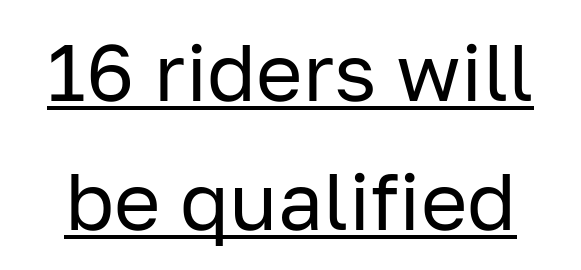
Notice how the stems are strictly vertical — no italics here. Is this a fixed-width face? No — the glyphs have proportional, varying widths. Note: no serifs on the glyphs. The passage shown is underscored from start to finish.
